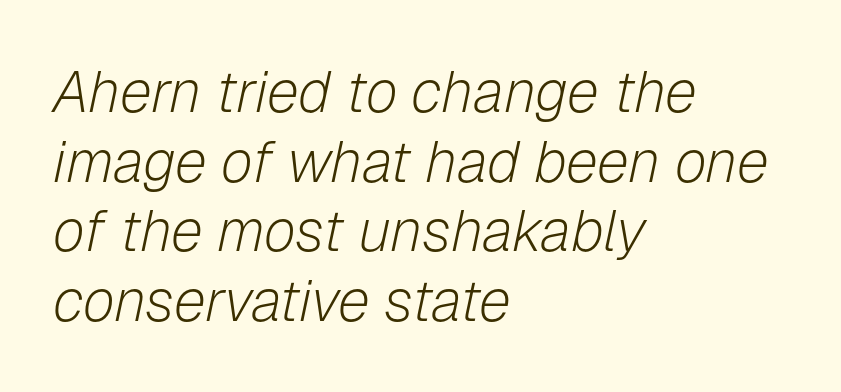
Q: Is the text bold? A: No.
Q: Is the text italic (slanted)? A: Yes, it leans right by about 12 degrees.
Q: Is the text underlined? A: No.
Q: How is the paragraph aligned? A: Left-aligned.
Q: Is the spacing between letters normal or unusually wide? A: Normal.
Q: Width (condensed, normal, or wide)? A: Normal.
Q: Stroke contrast? A: Low.
Q: x-height? A: Medium.
Q: Monospaced? A: No.
